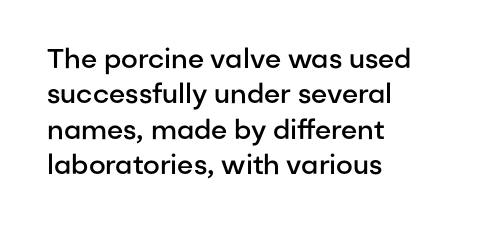
{"italic": "no", "bold": "semi", "underline": "no", "align": "left", "line_spacing": "normal", "line_spacing_ratio": 1.31, "letter_spacing": "normal", "letter_spacing_em": 0.0, "glyph_px": 27}
